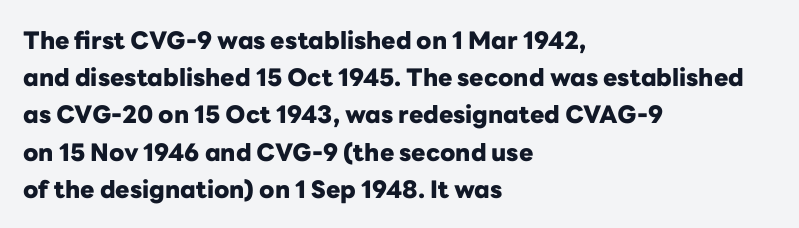
Q: Is the text bold? A: Yes.
Q: Is the text italic (slanted)? A: No, it is upright.
Q: Is the text underlined? A: No.
Q: How is the paragraph aligned? A: Left-aligned.
Q: Is the spacing between letters normal or unusually wide? A: Normal.
Q: Is the spacing between lines tight, normal or loose? A: Normal.
